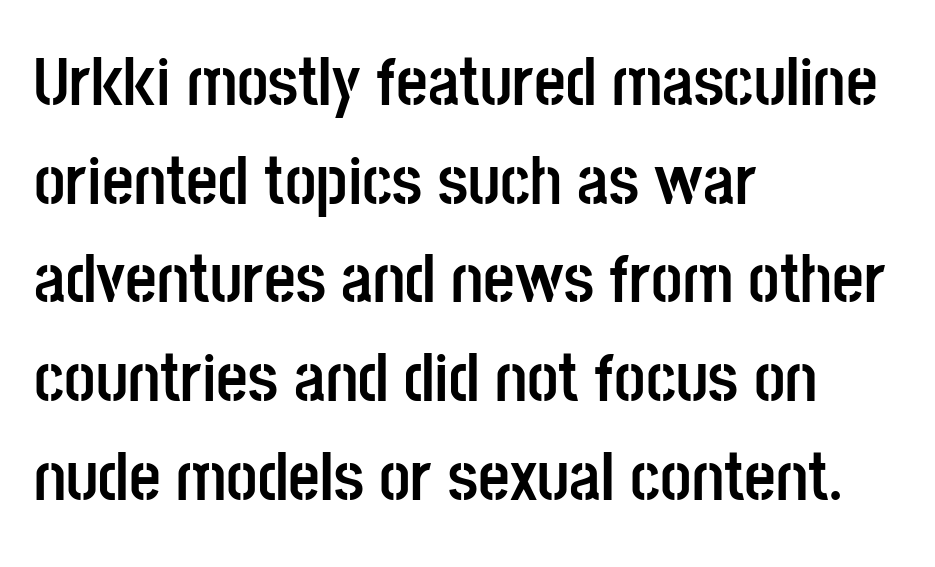
Does the type have serifs? No, each stem ends abruptly. The paragraph shown leans on its left margin. The strip under each line holds only bare page. The rendering keeps characters at their native spacing. Compared with an ordinary text face, these strokes are far heavier — a full bold. In terms of leading, this rendering sits right in the middle.
